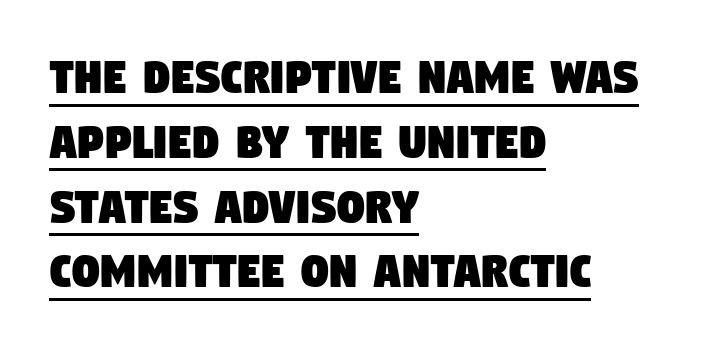
The image shows 54 px condensed sans-serif type; set left-aligned, line spacing 1.2x, normal letter spacing, underlined; low stroke contrast and a large x-height.
